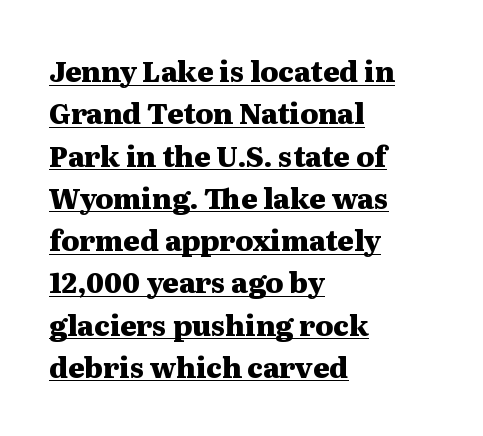
This rendering employs a face with finishing strokes, i.e., a serif. Inter-character spacing is left at the font's built-in metrics. Honestly, the row spacing looks completely unremarkable. You could not count columns in this text — the font is proportionally spaced. Line starts are locked; line ends wander.
